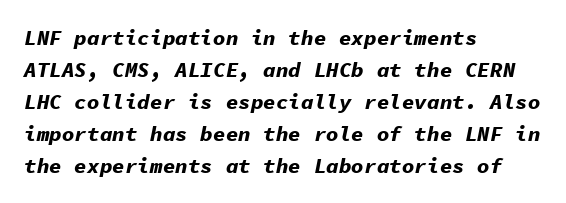
The image shows 21 px bold type, italic (leaning right); set left-aligned, normal line spacing (1.52x), normal letter spacing, not underlined.
